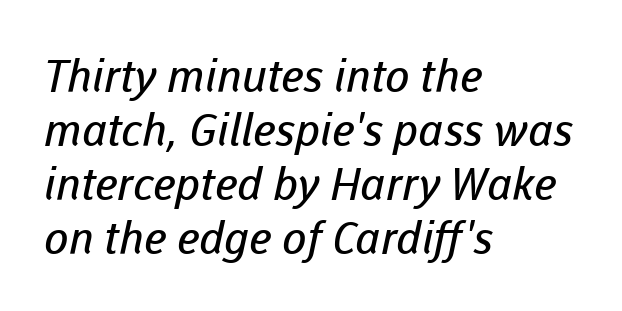
{"serif": "no", "bold": "no", "weight": "regular", "width": "normal", "stroke_contrast": "low", "x_height": "medium", "monospaced": "no", "underline": "no", "align": "left", "line_spacing_ratio": 1.2, "letter_spacing": "normal", "letter_spacing_em": 0.0, "glyph_px": 45}
